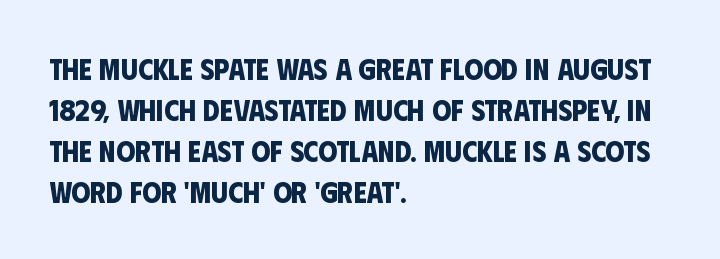
The image shows 30 px bold, condensed sans-serif type; set left-aligned, normal line spacing (1.37x), normal letter spacing, not underlined; low stroke contrast and a large x-height.
